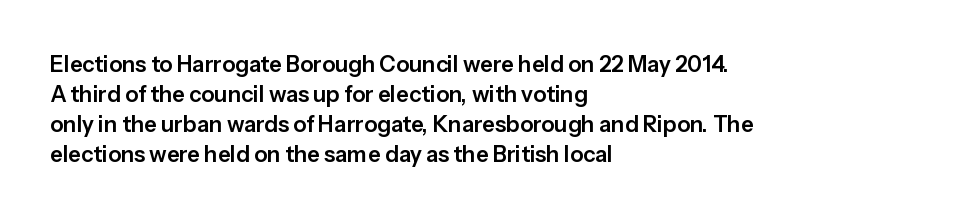
Q: Is the text italic (slanted)? A: No, it is upright.
Q: Is the text underlined? A: No.
Q: How is the paragraph aligned? A: Left-aligned.
Q: Is the spacing between letters normal or unusually wide? A: Normal.
Q: Is the spacing between lines tight, normal or loose? A: Normal.
